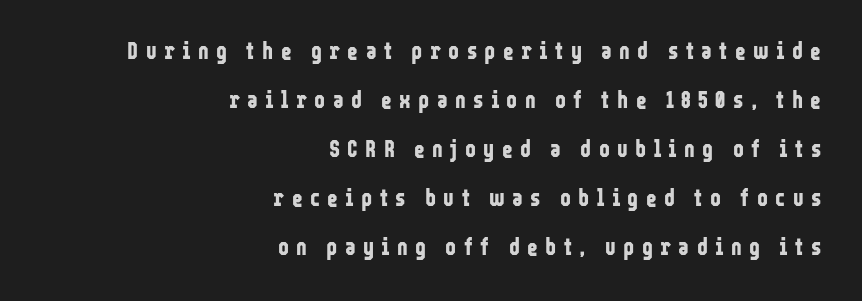
The image shows 23 px bold type, upright; set right-aligned, loose line spacing (2.13x), unusually wide letter spacing (+0.32 em), not underlined.
